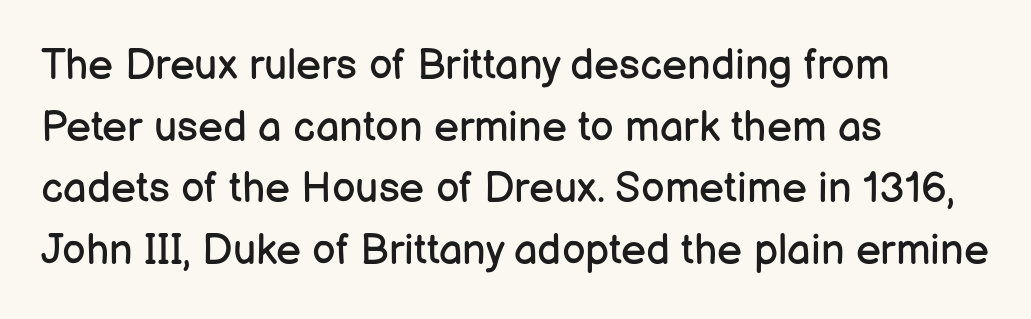
{"serif": "no", "italic": "no", "bold": "no", "weight": "regular", "width": "normal", "stroke_contrast": "low", "x_height": "medium", "monospaced": "no", "underline": "no", "align": "left", "line_spacing": "normal", "line_spacing_ratio": 1.47, "letter_spacing": "normal", "letter_spacing_em": 0.0, "glyph_px": 42}
